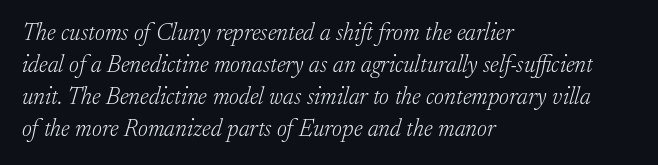
Q: Is the text bold? A: No.
Q: Is the text italic (slanted)? A: Yes, it leans right by about 17 degrees.
Q: Is the text underlined? A: No.
Q: How is the paragraph aligned? A: Left-aligned.
Q: Is the spacing between letters normal or unusually wide? A: Normal.
Q: Is the spacing between lines tight, normal or loose? A: Normal.
